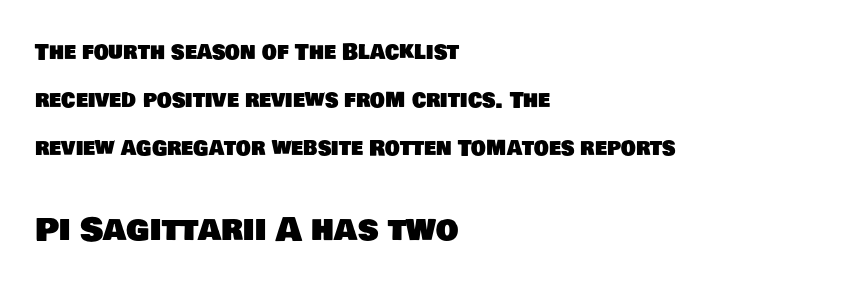
The image shows 32 px sans-serif type; set left-aligned, loose line spacing (2.29x), normal letter spacing, not underlined; the second (bottom) block is 1.52x larger; low stroke contrast and a large x-height.
